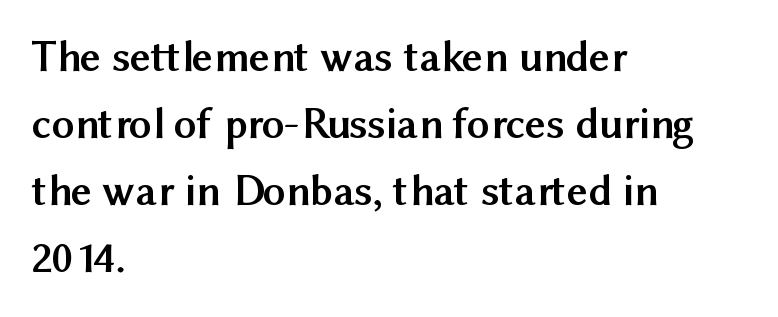
Descender tails drop into unmarked territory. The gaps between neighbouring characters are ordinary and unremarkable. How heavy is the stroke? Heavy — this is a bold. A student would call this left alignment; a typographer would say flush left, rag right. The typography opts for an upright posture over an oblique one. The lines sit at an ordinary, default distance from one another.
